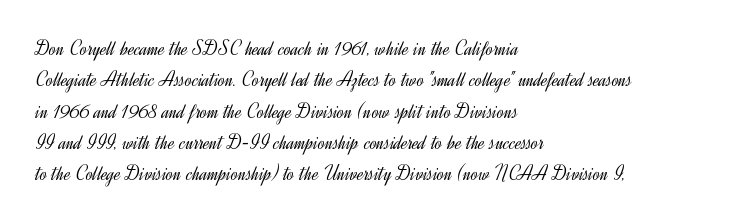
{"bold": "no", "underline": "no", "align": "left", "line_spacing": "normal", "line_spacing_ratio": 1.49, "letter_spacing": "normal", "letter_spacing_em": 0.0, "glyph_px": 21}
